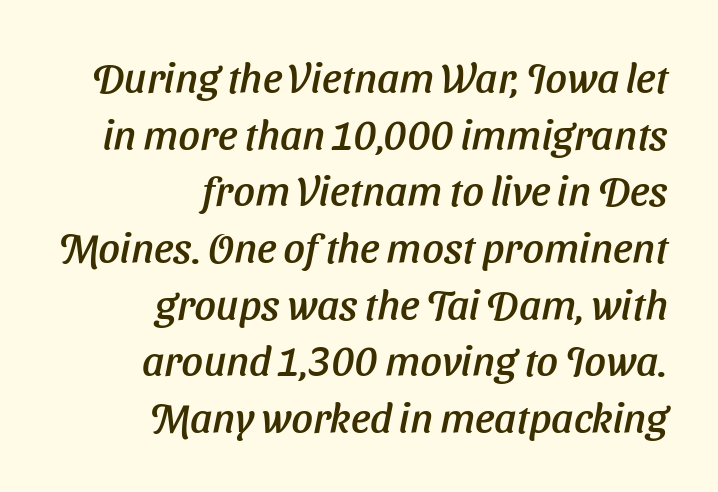
{"italic": "yes", "lean": "right", "slant_degrees": 11, "width": "normal", "stroke_contrast": "low", "x_height": "medium", "monospaced": "no", "underline": "no", "align": "right", "line_spacing": "normal", "line_spacing_ratio": 1.35, "letter_spacing": "normal", "letter_spacing_em": 0.0, "glyph_px": 42}
